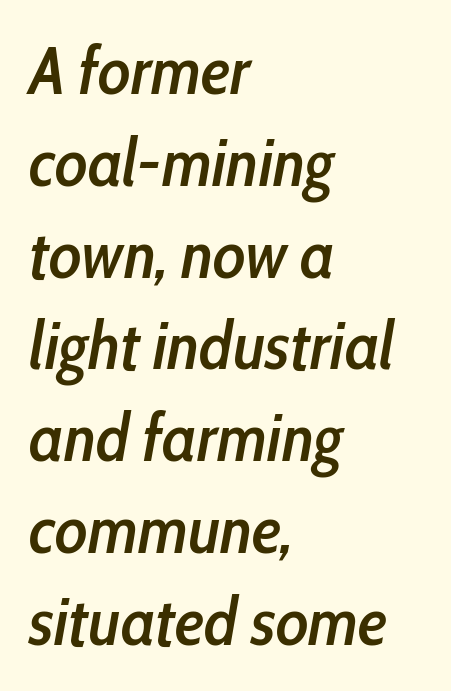
The image shows 67 px semibold, condensed type, italic (leaning right); set left-aligned, normal line spacing (1.37x), normal letter spacing, not underlined; low stroke contrast and a medium x-height.
